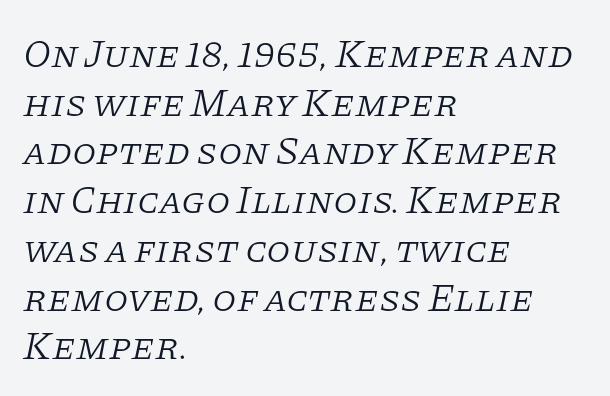
The image shows 39 px light serif type, italic (leaning right); set left-aligned, normal line spacing (1.25x), normal letter spacing, not underlined; low stroke contrast and a large x-height.
